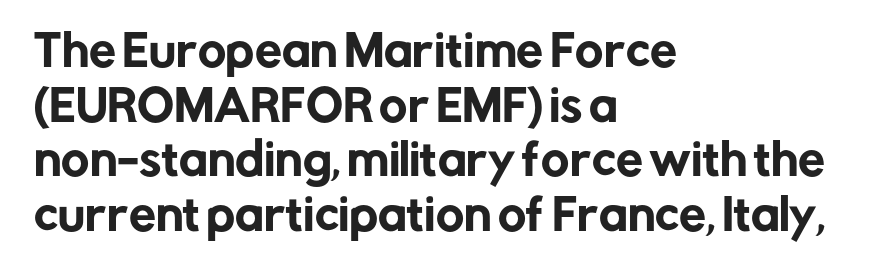
{"serif": "no", "italic": "no", "width": "normal", "stroke_contrast": "low", "x_height": "medium", "monospaced": "no", "underline": "no", "align": "left", "line_spacing": "normal", "line_spacing_ratio": 1.27, "letter_spacing": "normal", "letter_spacing_em": 0.0, "glyph_px": 43}
